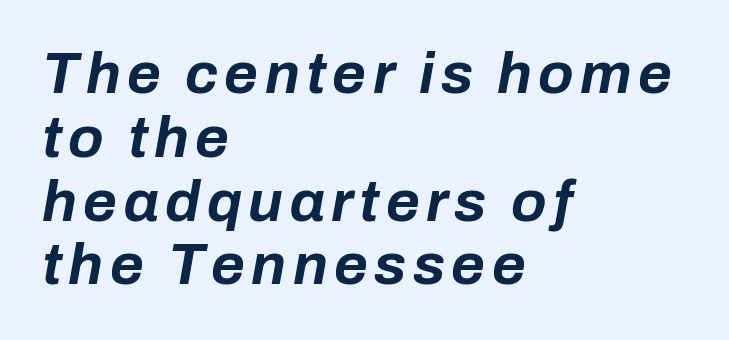
Q: Is the text bold? A: Yes.
Q: Is the text italic (slanted)? A: Yes, it leans right by about 10 degrees.
Q: Is the text underlined? A: No.
Q: How is the paragraph aligned? A: Left-aligned.
Q: Is the spacing between lines tight, normal or loose? A: Tight.
Q: Width (condensed, normal, or wide)? A: Normal.
Q: Stroke contrast? A: Low.
Q: x-height? A: Medium.
Q: Monospaced? A: No.
